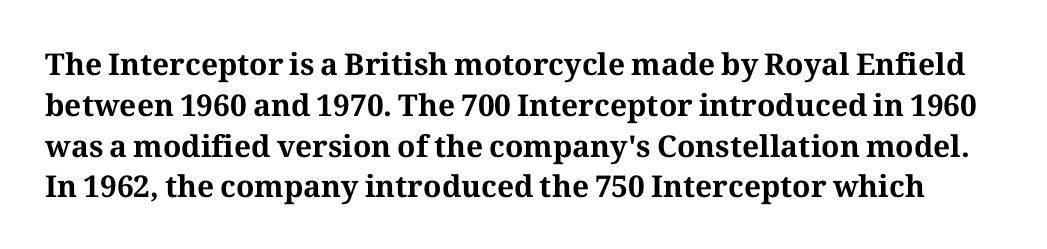
Do the characters align in a grid? No, the font is proportional. Unlike italic type, these characters show no tilt at all. Note: serifs present on the glyphs. Look at the tracking — it's just the regular setting, nothing added. The area under the type is left untouched.
